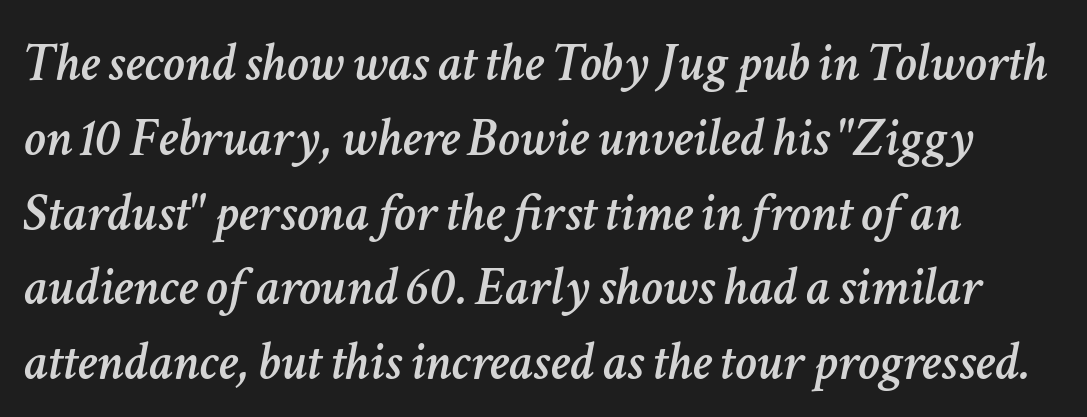
Proportional: the letters do not fall into vertical columns. The passage shown is not underscored anywhere. Summary of vertical rhythm: regular, with standard interline spacing. The letters are slanted; this is an italic face. The rendering keeps characters at their native spacing.
